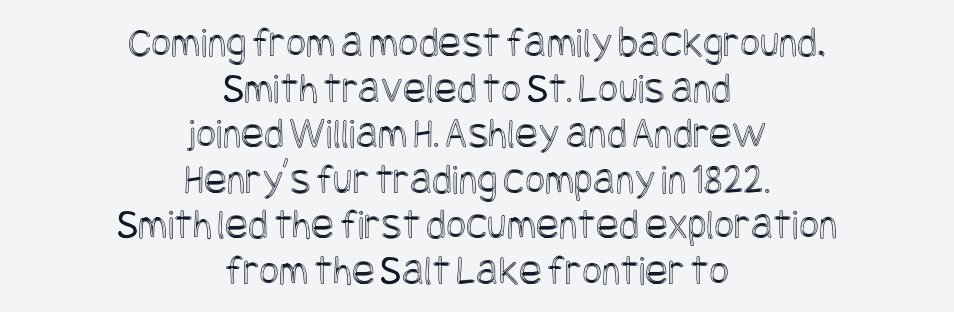
{"italic": "no", "width": "condensed", "x_height": "large", "underline": "no", "align": "center", "line_spacing": "tight", "line_spacing_ratio": 1.06, "letter_spacing": "normal", "letter_spacing_em": 0.0, "glyph_px": 43}
